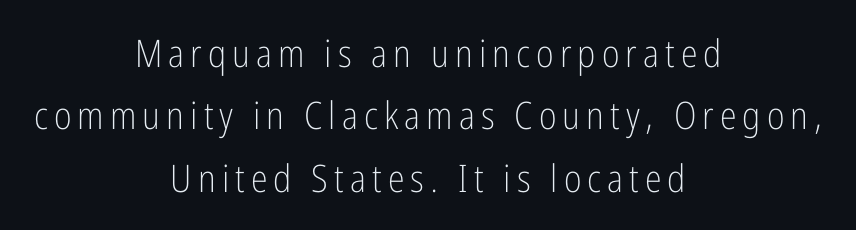
Q: Is the text bold? A: No.
Q: Is the text italic (slanted)? A: No, it is upright.
Q: Is the typeface a serif or a sans-serif typeface? A: Sans-serif.
Q: Is the text underlined? A: No.
Q: How is the paragraph aligned? A: Centered.
Q: Is the spacing between lines tight, normal or loose? A: Normal.
Q: Width (condensed, normal, or wide)? A: Condensed.
Q: Stroke contrast? A: Low.
Q: x-height? A: Medium.
Q: Monospaced? A: No.
